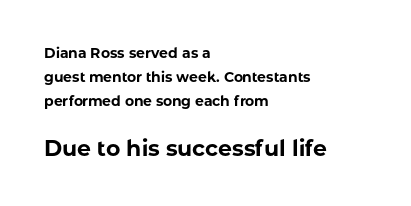
Unlike italic type, these characters show no tilt at all. Here the glyphs are tracked normally, forming tight word shapes. I'd describe the lettering as bold — thick and assertive. The space directly below the letters is spotless. The passage shown begins with its smaller block and ends with its larger one. Caption: multi-line text, flush left, ragged right.
